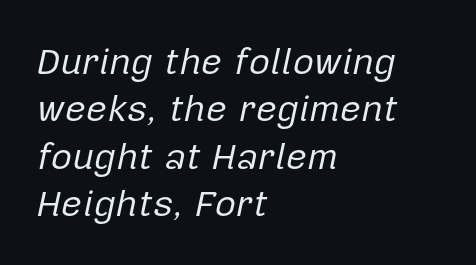
The image shows 37 px regular-weight type, italic (leaning right); set left-aligned, normal line spacing (1.28x), normal letter spacing, not underlined; low stroke contrast and a medium x-height.
